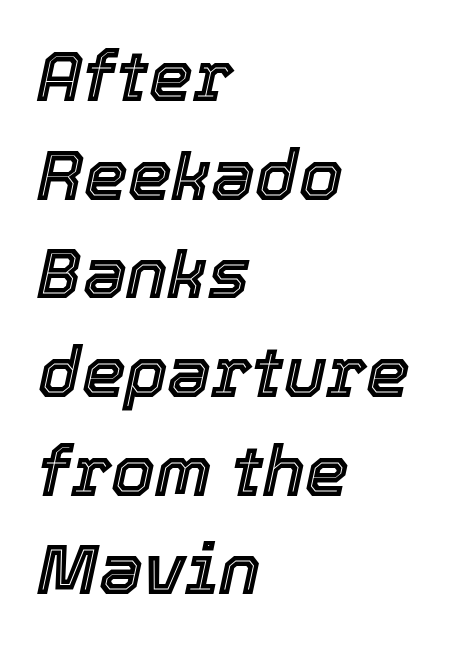
{"italic": "yes", "lean": "right", "slant_degrees": 12, "width": "normal", "x_height": "medium", "monospaced": "no", "underline": "no", "align": "left", "line_spacing": "normal", "line_spacing_ratio": 1.41, "letter_spacing": "normal", "letter_spacing_em": 0.0, "glyph_px": 70}
